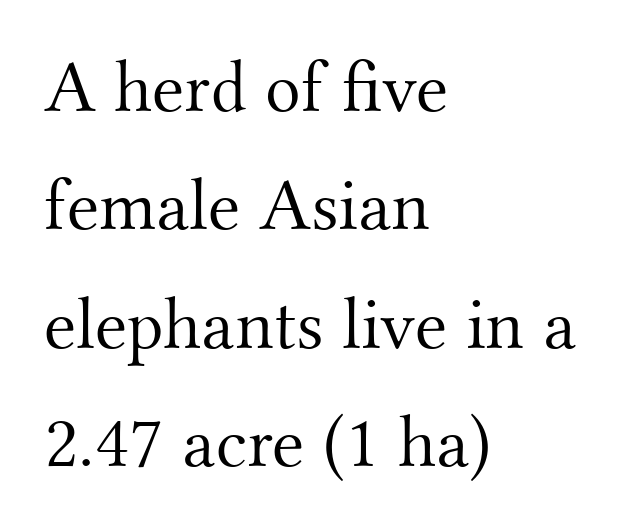
Q: Is the text bold? A: No.
Q: Is the text italic (slanted)? A: No, it is upright.
Q: Is the typeface a serif or a sans-serif typeface? A: Serif.
Q: Is the text underlined? A: No.
Q: How is the paragraph aligned? A: Left-aligned.
Q: Is the spacing between letters normal or unusually wide? A: Normal.
Q: Is the spacing between lines tight, normal or loose? A: Normal.
Q: Width (condensed, normal, or wide)? A: Normal.
Q: Stroke contrast? A: Medium.
Q: x-height? A: Small.
Q: Monospaced? A: No.
